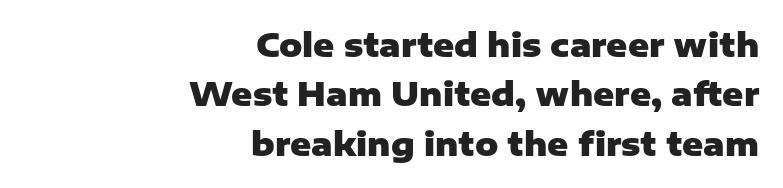
Note the varied advance widths — an 'i' is clearly narrower than an 'm'. Does the copy run flush right? Yes — the right margin is perfectly even. This sample uses a sans-serif face. Lines of text with bare space underneath. The letters sit at their default tracking, neither squeezed nor spread.
